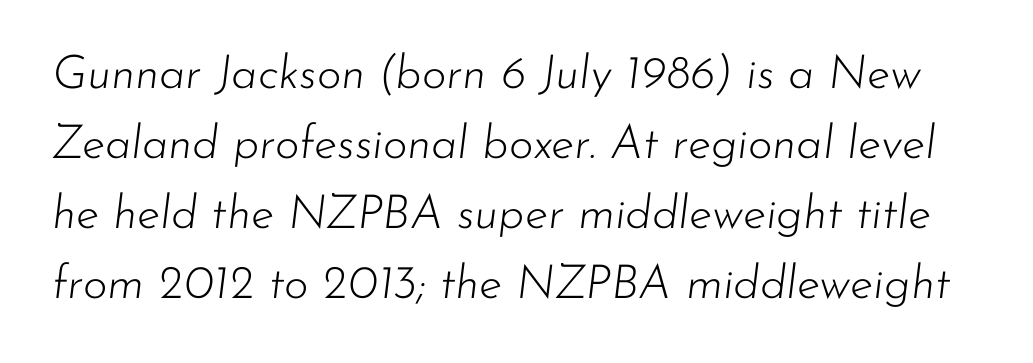
The image shows 47 px light type, italic (leaning right); set normal line spacing (1.49x), normal letter spacing, not underlined; low stroke contrast and a small x-height.
